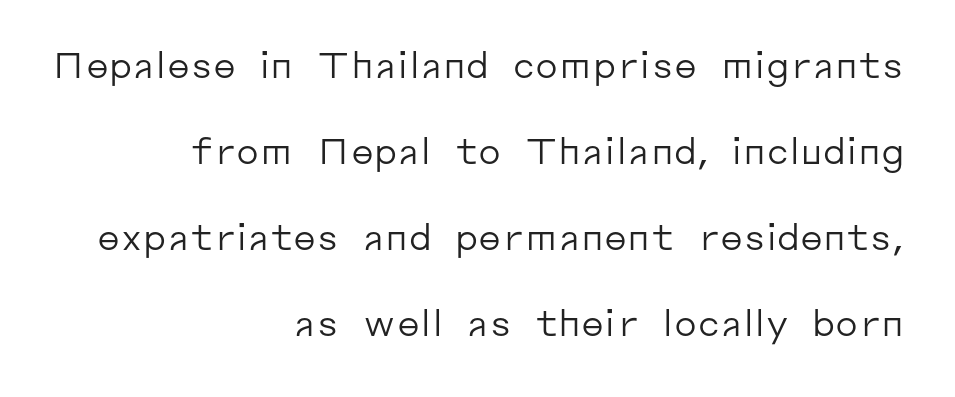
The letters look calm and open, with moderate or lighter stems. This rendering employs a face without finishing strokes, i.e., a sans-serif. A roman cut, with each character standing at attention. Spacing verdict: proportional, widths tailored to each character. The horizontal fit of the characters is conventional and even.
